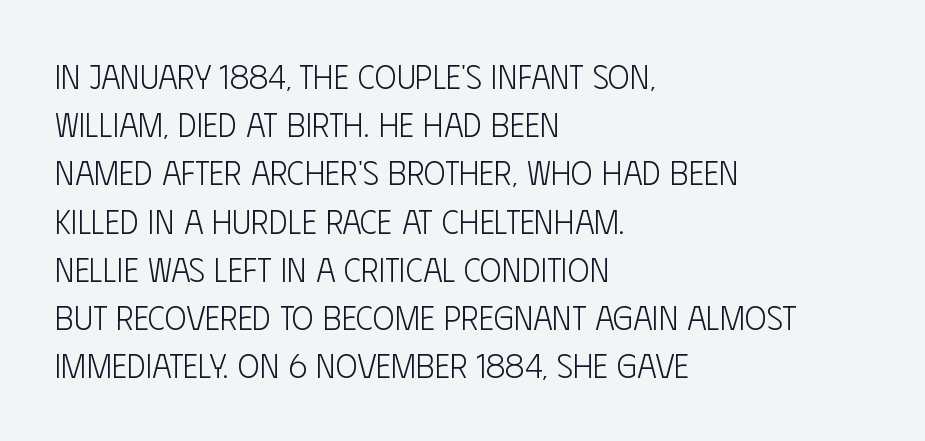
Underline: absent. Normally led — the rows are evenly, conventionally spaced. Is the stroke heavy? The answer is a plain regular-or-lighter. The ragged edge is on the right, which tells us the setting is flush left. Nobody touched the tracking dial on this one.
